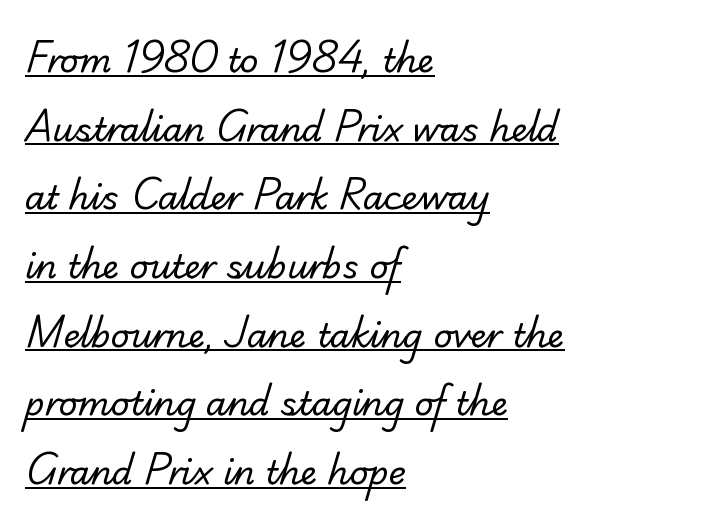
Descenders here cross a horizontal rule under the line. The weight tops out at a normal text grade. Vertical spacing — loose. In CSS terms this would be text-align: left. I'd call this a serif setting — the letters wear small feet. This rendering leaves character spacing at its baseline value.
